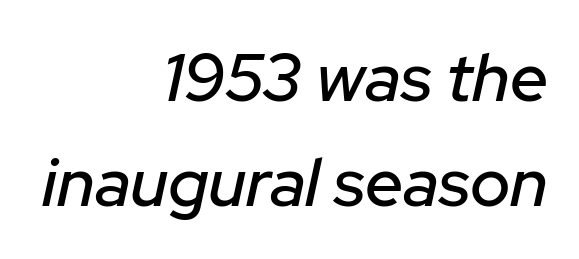
The image shows 68 px text type, italic (leaning right); set right-aligned, normal line spacing (1.55x), normal letter spacing, not underlined; low stroke contrast and a medium x-height.
